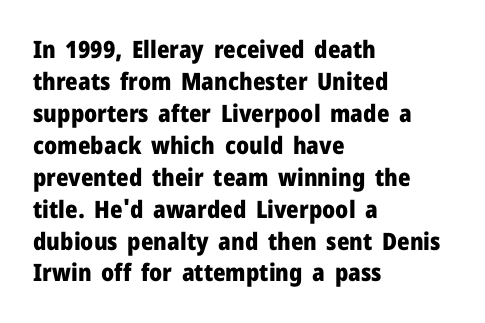
The image shows 24 px bold type, upright; set left-aligned, normal line spacing (1.33x), normal letter spacing, not underlined.
